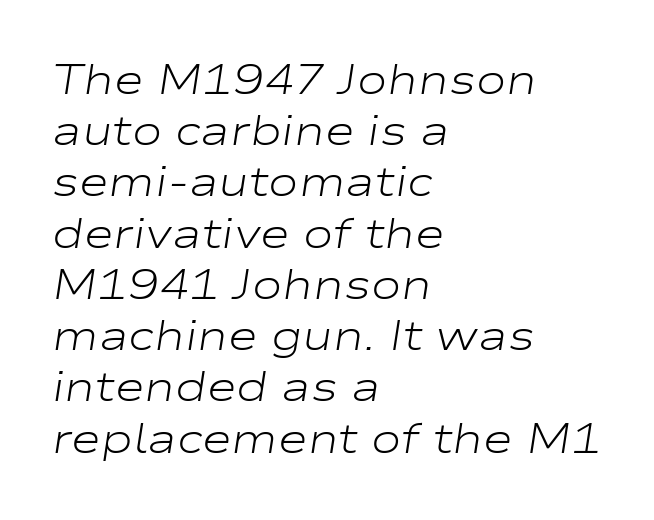
{"italic": "yes", "lean": "right", "slant_degrees": 9, "bold": "no", "weight": "light", "width": "wide", "stroke_contrast": "low", "x_height": "medium", "monospaced": "no", "underline": "no", "align": "left", "line_spacing": "normal", "line_spacing_ratio": 1.25, "letter_spacing": "normal", "letter_spacing_em": 0.0, "glyph_px": 41}
